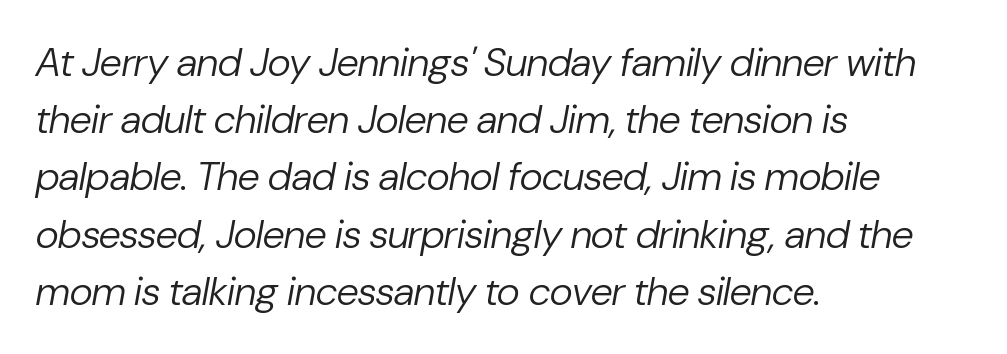
Q: Is the text bold? A: No.
Q: Is the text italic (slanted)? A: Yes, it leans right by about 10 degrees.
Q: Is the text underlined? A: No.
Q: How is the paragraph aligned? A: Left-aligned.
Q: Is the spacing between letters normal or unusually wide? A: Normal.
Q: Is the spacing between lines tight, normal or loose? A: Normal.
Q: Width (condensed, normal, or wide)? A: Normal.
Q: Stroke contrast? A: Low.
Q: x-height? A: Medium.
Q: Monospaced? A: No.
